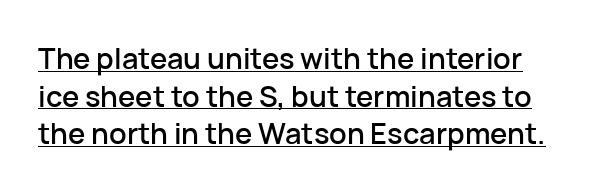
The type is set solid horizontally, with unmodified tracking. Font category for this specimen: sans-serif. The block of text has a typical density, with ordinary space between rows. Glance below the letters and you will spot a drawn line. These lines were composed using upright roman letters. A typesetter would call this proportional, since set widths differ per character.
